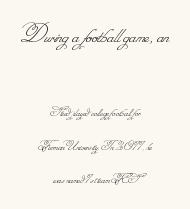
Whoever set this chose breathing room over compactness in the vertical rhythm. The cut favours lightness, reaching ordinary text weight at its darkest. Casual observation: everything's sitting right in the middle. Here the glyphs are tracked normally, forming tight word shapes.
